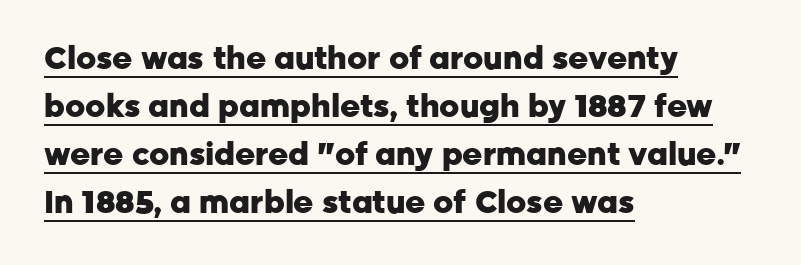
The image shows 31 px heavy sans-serif type, upright; set left-aligned, normal line spacing (1.55x), normal letter spacing, underlined; low stroke contrast and a medium x-height.
